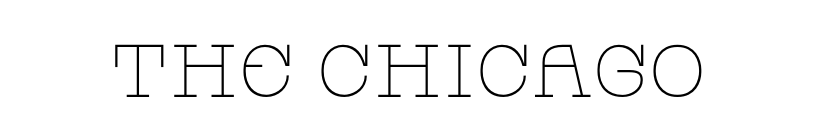
Looks like regular typesetting: each glyph gets only the width it needs. Does extra space separate the letters? No, they use regular spacing. Anything drawn beneath the words? Only blank space. The text was rendered using a seriffed face with decorative stroke endings. The strokes carry an ordinary text weight at most. Tall strokes in this sample are plumb rather than angled.
